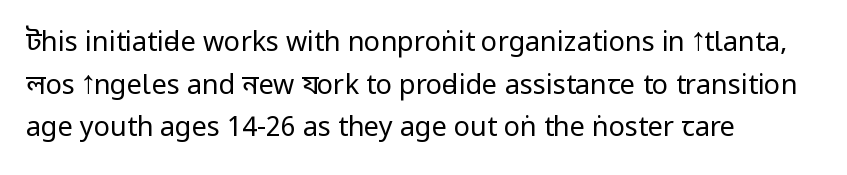
{"italic": "no", "bold": "no", "underline": "no", "align": "left", "line_spacing": "normal", "line_spacing_ratio": 1.58, "letter_spacing": "normal", "letter_spacing_em": 0.0, "glyph_px": 27}
